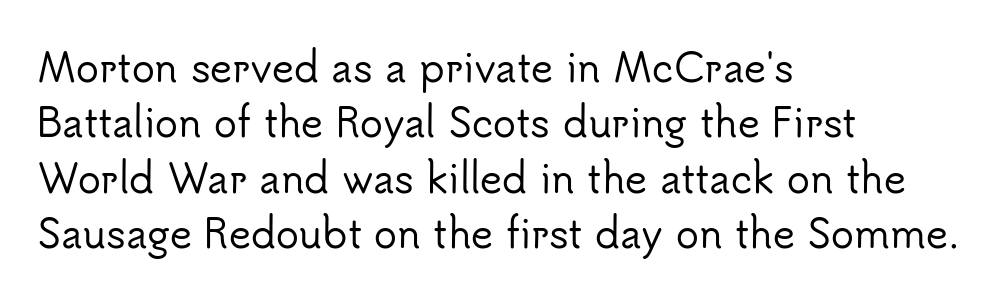
{"serif": "no", "italic": "no", "width": "normal", "stroke_contrast": "low", "x_height": "small", "monospaced": "no", "underline": "no", "align": "left", "line_spacing": "normal", "line_spacing_ratio": 1.46, "letter_spacing": "normal", "letter_spacing_em": 0.0, "glyph_px": 38}
